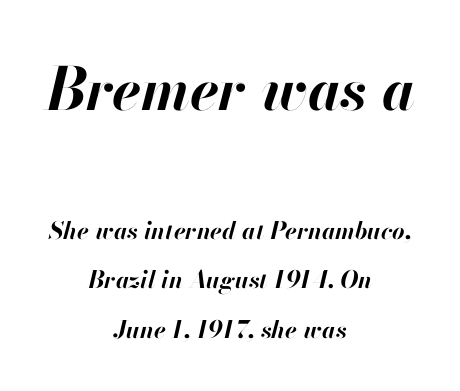
Anything drawn beneath the words? Only blank space. These lines were composed using italics. Students, note that the glyphs here touch the page at normal intervals. Two sizes are in play, and the larger belongs to the first block.
